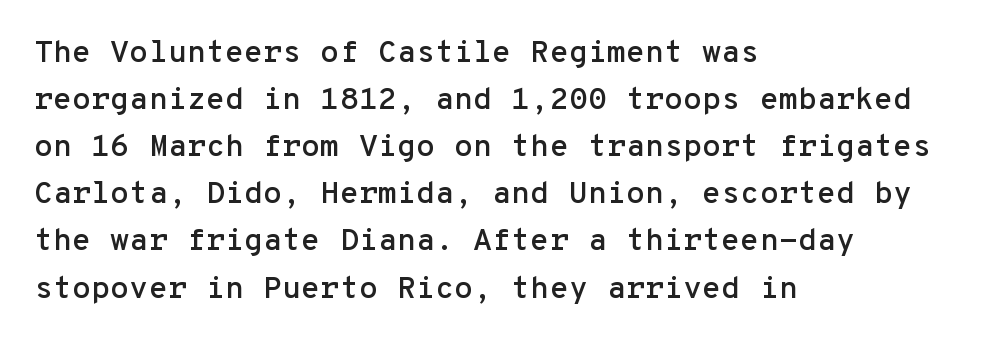
The image shows 31 px sans-serif type, upright, monospaced; set left-aligned, normal line spacing (1.52x), normal letter spacing, not underlined; low stroke contrast and a medium x-height.
